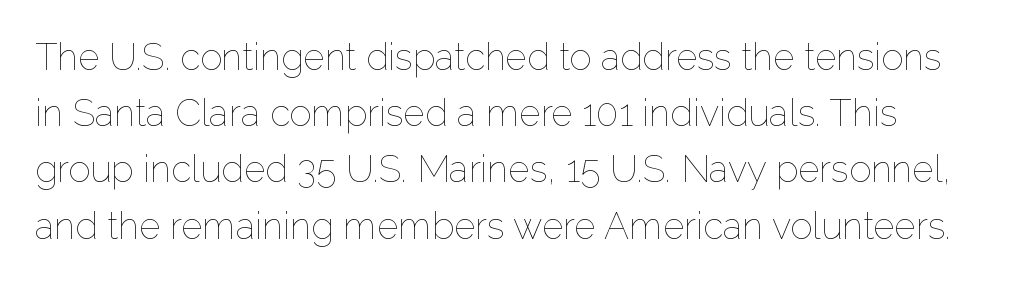
Quick note: underline off. This sample has the flowing, uneven cadence of proportional lettering. Compared with typical body copy, the letter spacing here is the same. Unlike italic type, these characters show no tilt at all. Letters have the restrained weight of plain body copy at most.
